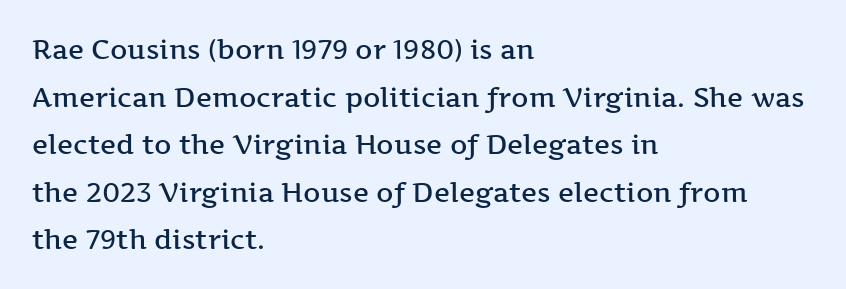
The gaps between neighbouring characters are ordinary and unremarkable. Upright lettering throughout. Firm but not heavy-handed strokes: this text is semibold. Layout note: lines flush left.
